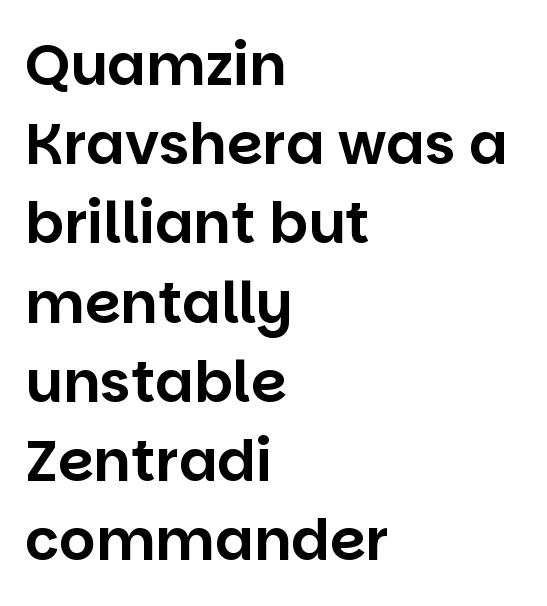
The image shows 57 px sans-serif type, upright; set left-aligned, normal line spacing (1.39x), normal letter spacing, not underlined; low stroke contrast and a large x-height.
